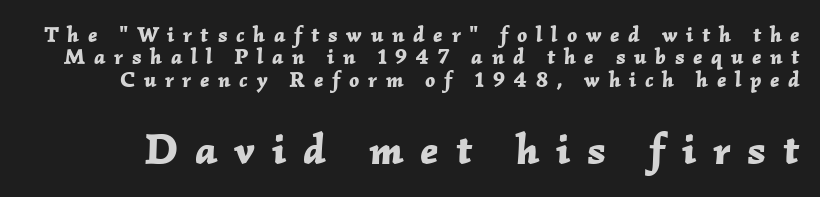
{"italic": "yes", "lean": "right", "slant_degrees": 2, "bold": "yes", "weight": "bold", "width": "normal", "stroke_contrast": "low", "x_height": "medium", "monospaced": "no", "underline": "no", "line_spacing": "tight", "line_spacing_ratio": 1.02, "letter_spacing": "wide", "letter_spacing_em": 0.39, "larger_block": "second", "size_ratio": 1.95, "glyph_px": 43}
